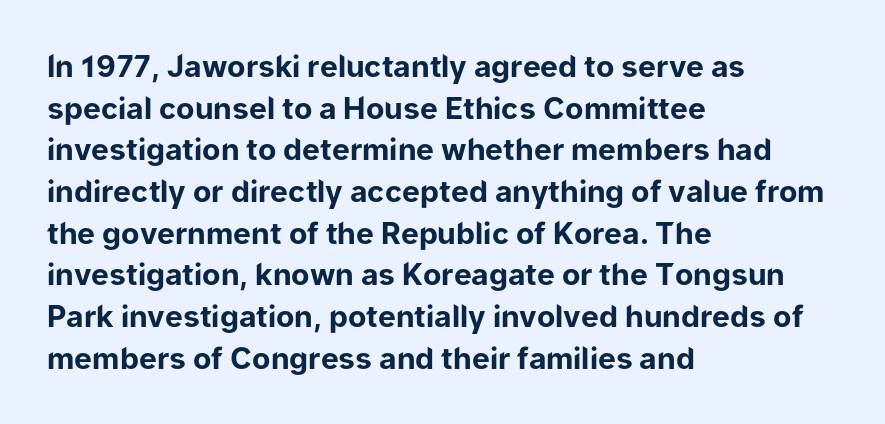
The image shows 30 px bold sans-serif type, upright; set left-aligned, normal line spacing (1.39x), normal letter spacing, not underlined; low stroke contrast and a medium x-height.
